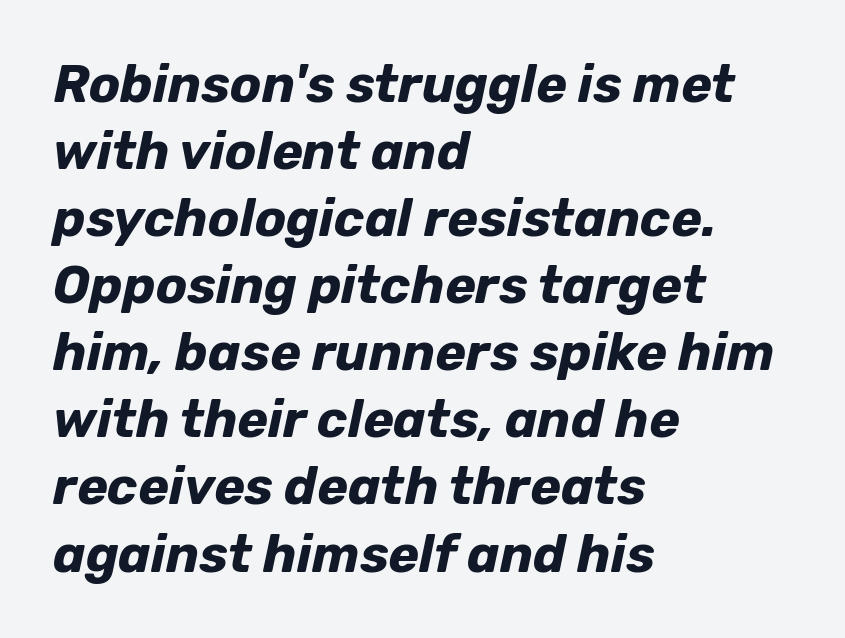
The image shows 52 px bold type, italic (leaning right); set left-aligned, normal line spacing (1.29x), normal letter spacing, not underlined; low stroke contrast and a medium x-height.
